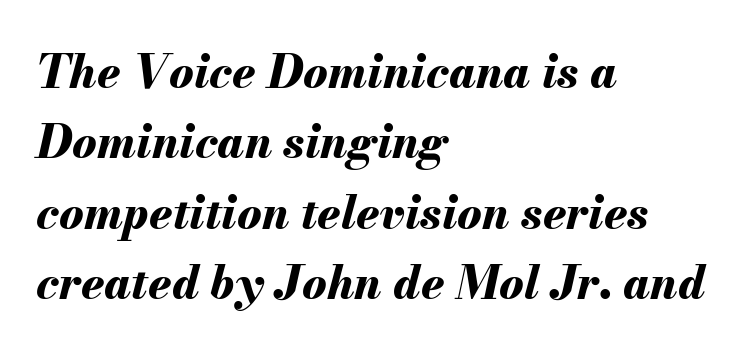
The image shows 46 px bold type, italic (leaning right); set left-aligned, normal line spacing (1.53x), normal letter spacing, not underlined; medium stroke contrast and a small x-height.
